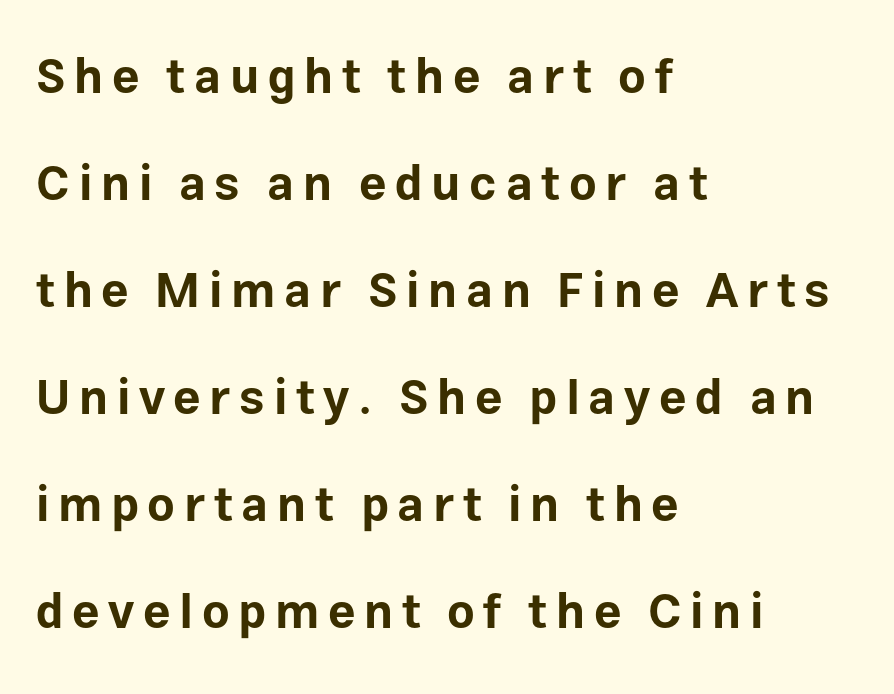
The image shows 48 px bold sans-serif type, upright; set left-aligned, loose line spacing (2.23x), not underlined; low stroke contrast and a medium x-height.
